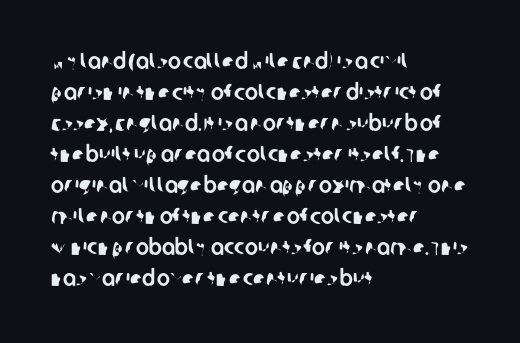
{"underline": "no", "align": "left", "line_spacing": "normal", "line_spacing_ratio": 1.41, "letter_spacing": "normal", "letter_spacing_em": 0.0, "glyph_px": 22}
